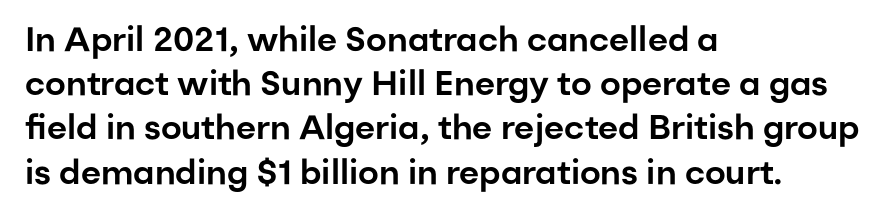
{"serif": "no", "italic": "no", "width": "normal", "stroke_contrast": "low", "x_height": "medium", "monospaced": "no", "underline": "no", "align": "left", "line_spacing": "normal", "line_spacing_ratio": 1.3, "letter_spacing": "normal", "letter_spacing_em": 0.0, "glyph_px": 34}
